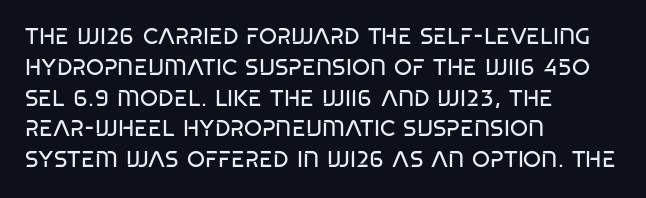
The image shows 23 px text type; set left-aligned, normal line spacing (1.34x), normal letter spacing, not underlined.
